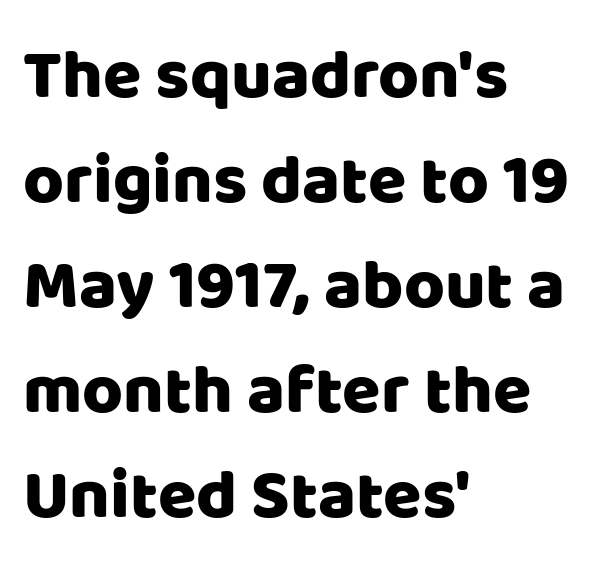
Q: Is the text italic (slanted)? A: No, it is upright.
Q: Is the typeface a serif or a sans-serif typeface? A: Sans-serif.
Q: Is the text underlined? A: No.
Q: How is the paragraph aligned? A: Left-aligned.
Q: Is the spacing between letters normal or unusually wide? A: Normal.
Q: Is the spacing between lines tight, normal or loose? A: Normal.
Q: Width (condensed, normal, or wide)? A: Normal.
Q: Stroke contrast? A: Low.
Q: x-height? A: Large.
Q: Monospaced? A: No.
